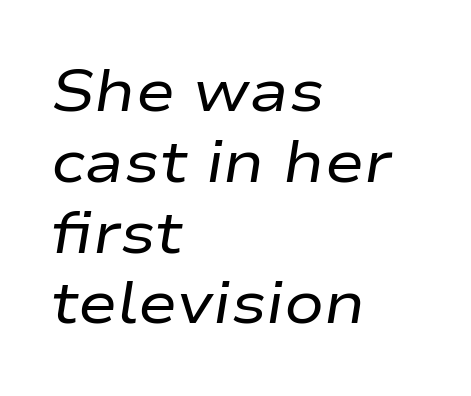
There is no visible air inserted between adjacent glyphs. Line starts are locked; line ends wander. The passage shown is not underscored anywhere. The typography opts for an oblique posture over an upright one. Vertical stems look standard width or narrower in stroke.
